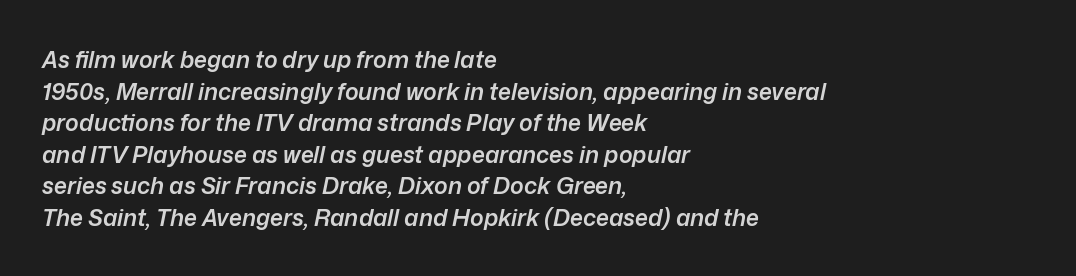
{"italic": "yes", "lean": "right", "slant_degrees": 12, "bold": "semi", "underline": "no", "align": "left", "line_spacing": "normal", "line_spacing_ratio": 1.37, "letter_spacing": "normal", "letter_spacing_em": 0.0, "glyph_px": 23}
